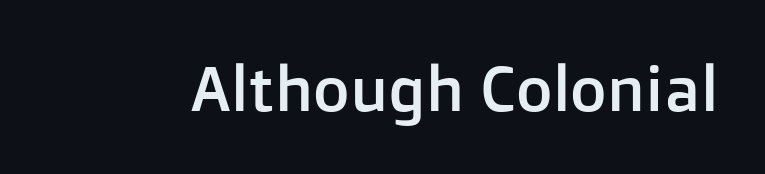
Q: Is the text italic (slanted)? A: No, it is upright.
Q: Is the typeface a serif or a sans-serif typeface? A: Sans-serif.
Q: Is the text underlined? A: No.
Q: Is the spacing between letters normal or unusually wide? A: Normal.
Q: Width (condensed, normal, or wide)? A: Normal.
Q: Stroke contrast? A: Low.
Q: x-height? A: Medium.
Q: Monospaced? A: No.
